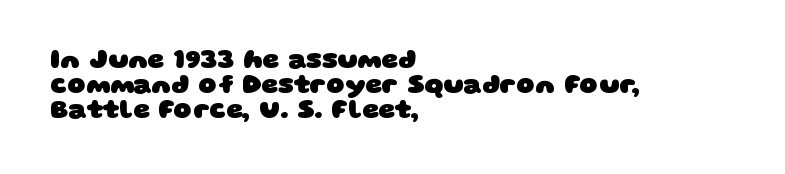
{"bold": "yes", "underline": "no", "align": "left", "line_spacing": "tight", "line_spacing_ratio": 0.96, "letter_spacing": "normal", "letter_spacing_em": 0.0, "glyph_px": 26}
